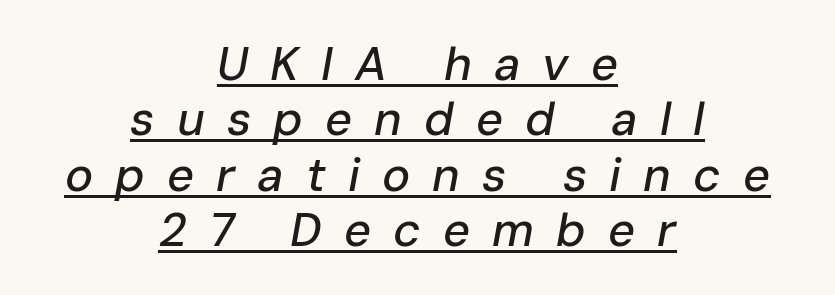
{"italic": "yes", "lean": "right", "slant_degrees": 10, "width": "normal", "stroke_contrast": "low", "x_height": "medium", "monospaced": "no", "underline": "yes", "align": "center", "line_spacing_ratio": 1.18, "letter_spacing": "wide", "letter_spacing_em": 0.47, "glyph_px": 47}
